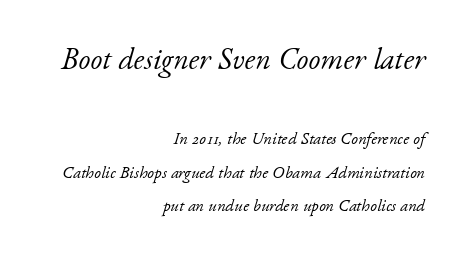
Q: Is the text bold? A: No.
Q: Is the text italic (slanted)? A: Yes, it leans right by about 17 degrees.
Q: Is the typeface a serif or a sans-serif typeface? A: Serif.
Q: Is the text underlined? A: No.
Q: How is the paragraph aligned? A: Right-aligned.
Q: Is the spacing between letters normal or unusually wide? A: Normal.
Q: Is the spacing between lines tight, normal or loose? A: Loose.
Q: Which block of text is set in a larger size, the first (top) or the second (bottom)? A: The first (top) one.
Q: Width (condensed, normal, or wide)? A: Normal.
Q: Stroke contrast? A: Low.
Q: x-height? A: Small.
Q: Monospaced? A: No.
